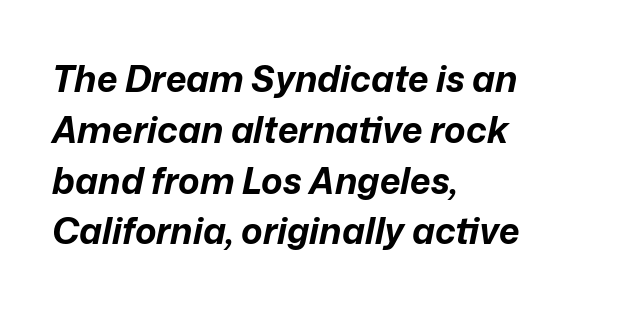
Q: Is the text bold? A: Yes.
Q: Is the text italic (slanted)? A: Yes, it leans right by about 12 degrees.
Q: Is the text underlined? A: No.
Q: How is the paragraph aligned? A: Left-aligned.
Q: Is the spacing between letters normal or unusually wide? A: Normal.
Q: Is the spacing between lines tight, normal or loose? A: Normal.
Q: Width (condensed, normal, or wide)? A: Normal.
Q: Stroke contrast? A: Low.
Q: x-height? A: Medium.
Q: Monospaced? A: No.
